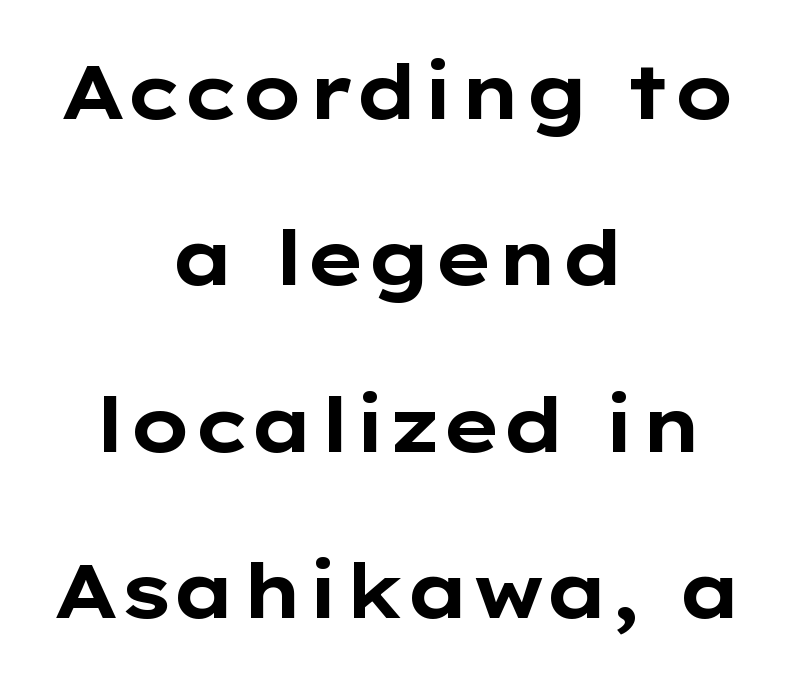
A sans-serif font was chosen for this passage. Each word holds together tightly as a unit, with standard inter-letter gaps. Do the letters lean? They stand straight. Varying glyph widths throughout — classic text-font behaviour. Vertically, the passage feels expansive, rows floating well apart.
